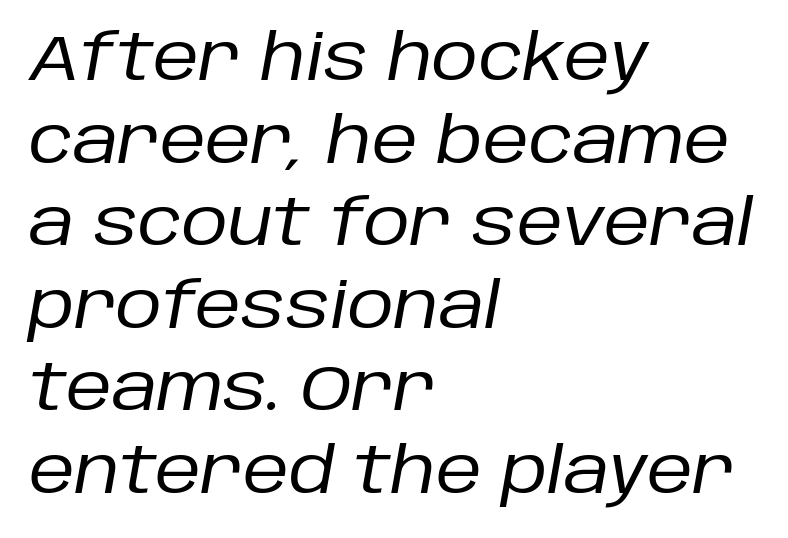
Q: Is the text bold? A: No.
Q: Is the text italic (slanted)? A: Yes, it leans right by about 10 degrees.
Q: Is the text underlined? A: No.
Q: How is the paragraph aligned? A: Left-aligned.
Q: Is the spacing between letters normal or unusually wide? A: Normal.
Q: Is the spacing between lines tight, normal or loose? A: Normal.
Q: Width (condensed, normal, or wide)? A: Normal.
Q: Stroke contrast? A: Low.
Q: x-height? A: Large.
Q: Monospaced? A: No.
